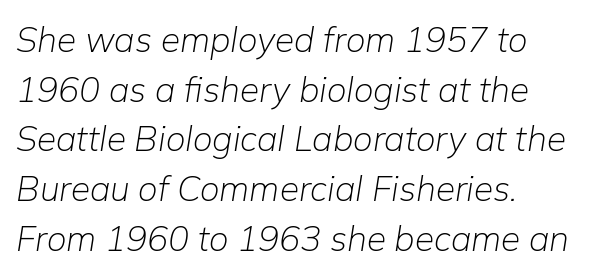
{"italic": "yes", "lean": "right", "slant_degrees": 9, "bold": "no", "weight": "light", "width": "normal", "stroke_contrast": "low", "x_height": "medium", "monospaced": "no", "underline": "no", "align": "left", "line_spacing": "normal", "line_spacing_ratio": 1.42, "letter_spacing": "normal", "letter_spacing_em": 0.0, "glyph_px": 35}
